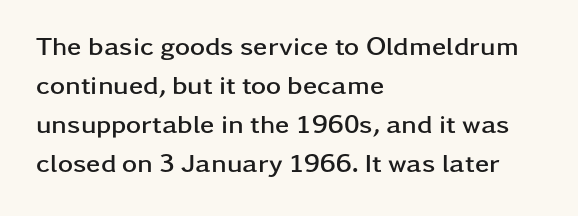
{"italic": "no", "bold": "yes", "underline": "no", "align": "left", "line_spacing": "normal", "line_spacing_ratio": 1.5, "letter_spacing": "normal", "letter_spacing_em": 0.0, "glyph_px": 26}
